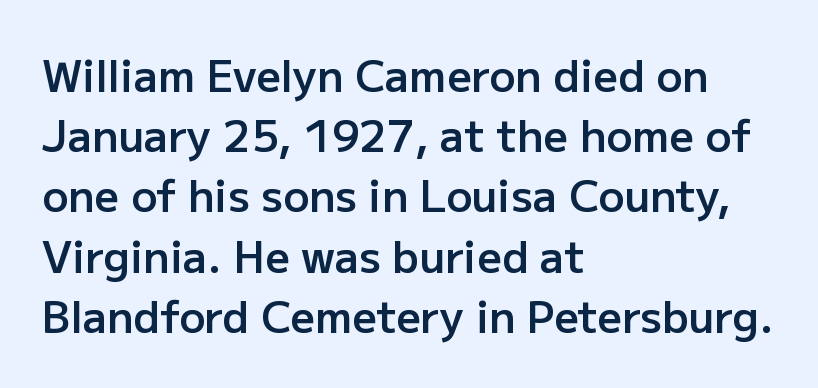
{"serif": "no", "italic": "no", "bold": "semi", "weight": "semibold", "width": "normal", "stroke_contrast": "low", "x_height": "medium", "monospaced": "no", "underline": "no", "align": "left", "line_spacing": "normal", "line_spacing_ratio": 1.4, "letter_spacing": "normal", "letter_spacing_em": 0.0, "glyph_px": 43}
